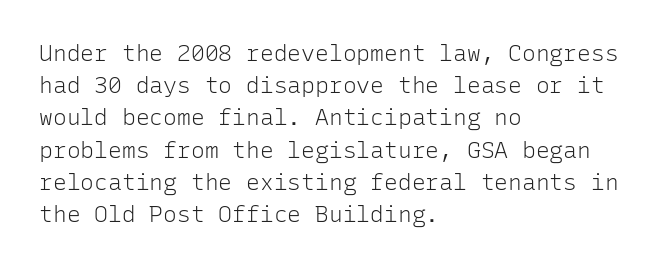
Regarding leading, the lines here are spaced in the standard way. The setting favours the left margin, as ordinary paragraphs usually do. The typeface has the unassuming heft of standard copy or less. The tracking reads as untouched default to a designer's eye. Type without underlining. Vertical strokes here are truly vertical.
